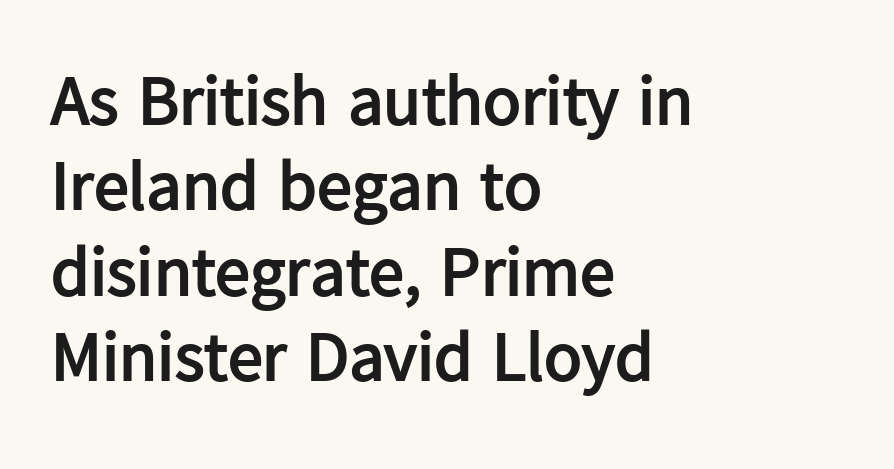
The image shows 70 px semibold sans-serif type, upright; set left-aligned, line spacing 1.22x, normal letter spacing, not underlined; low stroke contrast and a medium x-height.
